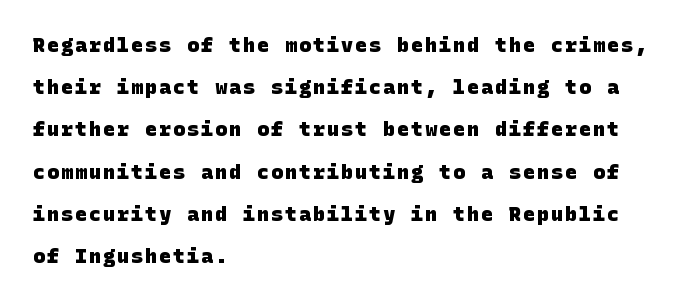
{"bold": "yes", "underline": "no", "align": "left", "line_spacing": "loose", "line_spacing_ratio": 2.11, "glyph_px": 20}
